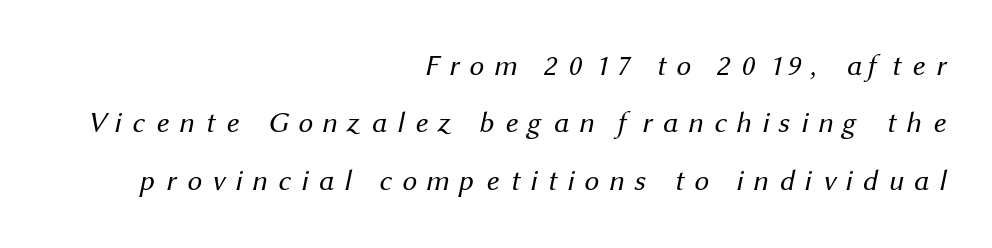
Q: Is the text bold? A: No.
Q: Is the typeface a serif or a sans-serif typeface? A: Sans-serif.
Q: Is the text underlined? A: No.
Q: How is the paragraph aligned? A: Right-aligned.
Q: Is the spacing between letters normal or unusually wide? A: Unusually wide.
Q: Is the spacing between lines tight, normal or loose? A: Loose.
Q: Width (condensed, normal, or wide)? A: Normal.
Q: Stroke contrast? A: Medium.
Q: x-height? A: Medium.
Q: Monospaced? A: No.
